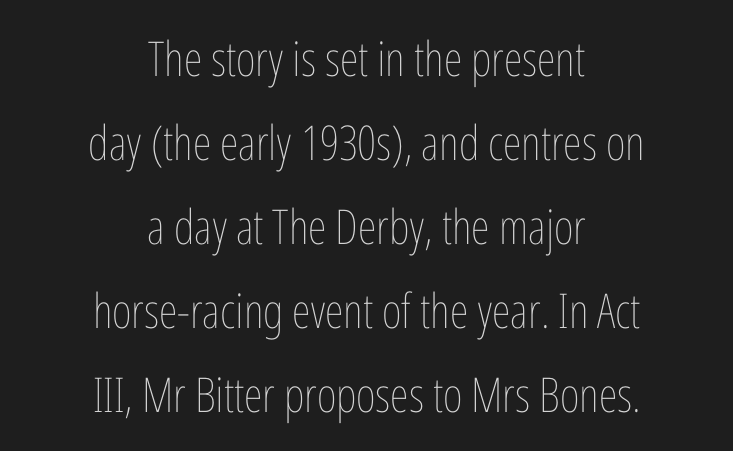
Is there any slant? The stems are plumb. Casual observation: everything's sitting right in the middle. Nobody drew a line under any word here. The passage shown has conventional tracking throughout. This is not heavy type; no bold has been used.
